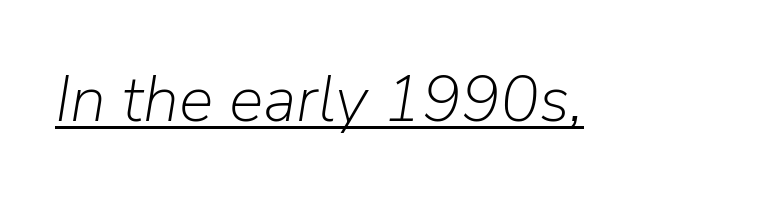
{"italic": "yes", "lean": "right", "slant_degrees": 9, "bold": "no", "weight": "light", "width": "normal", "stroke_contrast": "low", "x_height": "medium", "monospaced": "no", "underline": "yes", "letter_spacing": "normal", "letter_spacing_em": 0.0, "glyph_px": 65}
